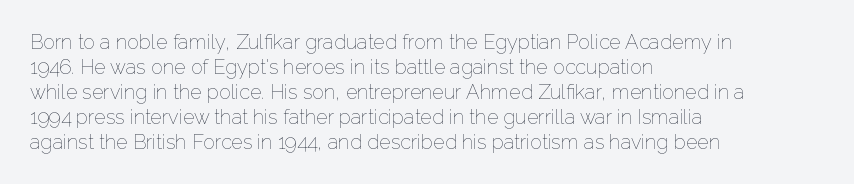
The image shows 20 px text type, upright; set left-aligned, normal line spacing (1.25x), normal letter spacing, not underlined.
